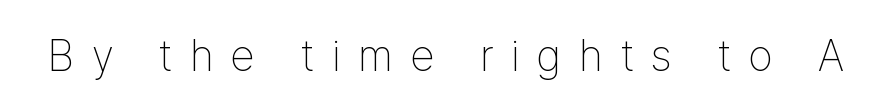
Q: Is the text bold? A: No.
Q: Is the text italic (slanted)? A: No, it is upright.
Q: Is the typeface a serif or a sans-serif typeface? A: Sans-serif.
Q: Is the text underlined? A: No.
Q: Is the spacing between letters normal or unusually wide? A: Unusually wide.
Q: Width (condensed, normal, or wide)? A: Condensed.
Q: Stroke contrast? A: Low.
Q: x-height? A: Medium.
Q: Monospaced? A: No.
